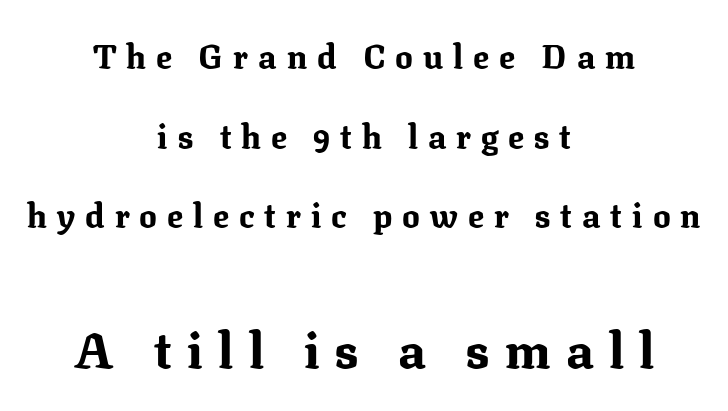
Q: Is the text bold? A: Yes.
Q: Is the text italic (slanted)? A: No, it is upright.
Q: Is the typeface a serif or a sans-serif typeface? A: Serif.
Q: Is the text underlined? A: No.
Q: How is the paragraph aligned? A: Centered.
Q: Is the spacing between letters normal or unusually wide? A: Unusually wide.
Q: Is the spacing between lines tight, normal or loose? A: Loose.
Q: Which block of text is set in a larger size, the first (top) or the second (bottom)? A: The second (bottom) one.
Q: Width (condensed, normal, or wide)? A: Normal.
Q: Stroke contrast? A: Medium.
Q: x-height? A: Medium.
Q: Monospaced? A: No.
